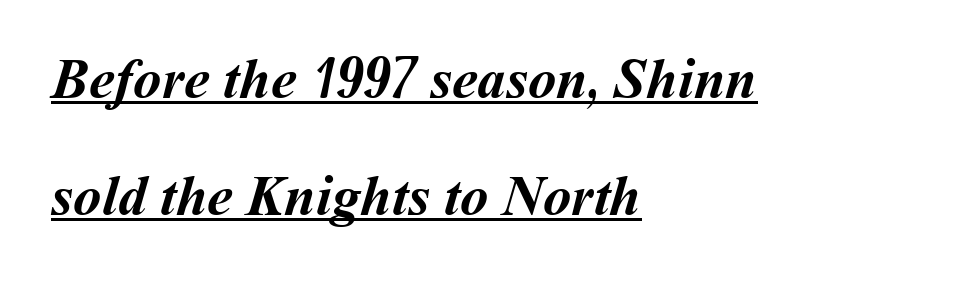
A student would call this left alignment; a typographer would say flush left, rag right. Notice how a bar underscores the lettering throughout. The passage shown stacks its lines with a broad gap. A typesetter would call this proportional, since set widths differ per character. The tracking reads as untouched default to a designer's eye.
